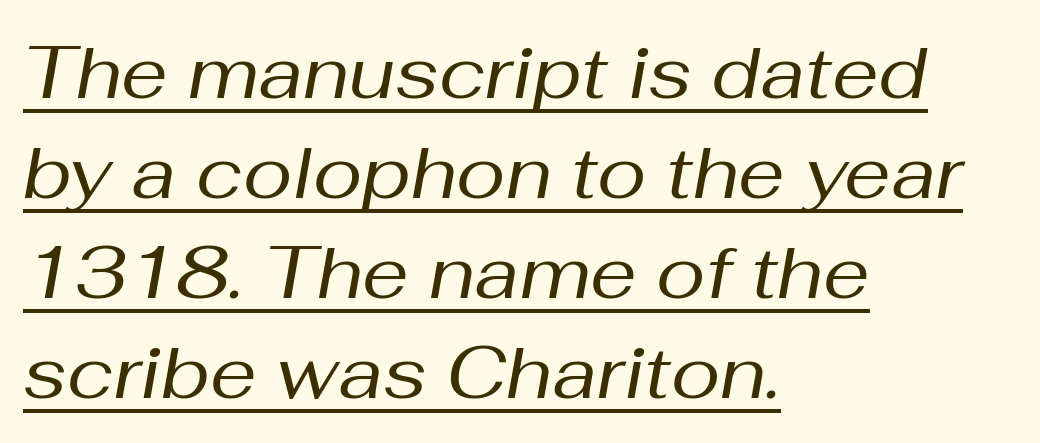
Glyph-to-glyph distance matches everyday printed text. This sample uses an oblique cut, with every glyph tilted off the vertical. The space between consecutive lines is moderate. The face used here is proportionally spaced, like ordinary book or web type.
